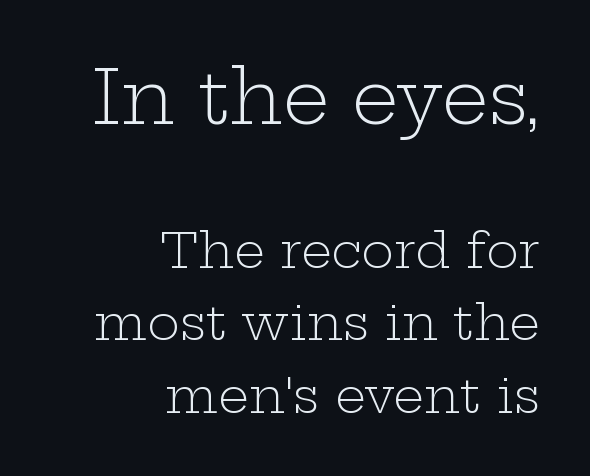
The image shows 74 px light, wide serif type, upright; set right-aligned, normal line spacing (1.48x), normal letter spacing, not underlined; the first (top) block is 1.51x larger; low stroke contrast and a medium x-height.
